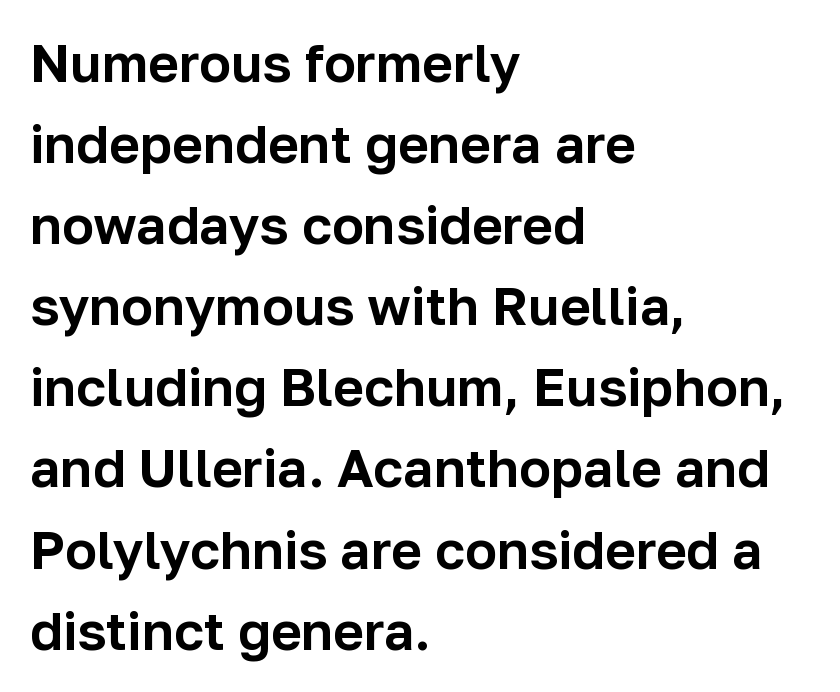
Q: Is the text italic (slanted)? A: No, it is upright.
Q: Is the typeface a serif or a sans-serif typeface? A: Sans-serif.
Q: Is the text underlined? A: No.
Q: How is the paragraph aligned? A: Left-aligned.
Q: Is the spacing between letters normal or unusually wide? A: Normal.
Q: Is the spacing between lines tight, normal or loose? A: Normal.
Q: Width (condensed, normal, or wide)? A: Normal.
Q: Stroke contrast? A: Low.
Q: x-height? A: Medium.
Q: Monospaced? A: No.
